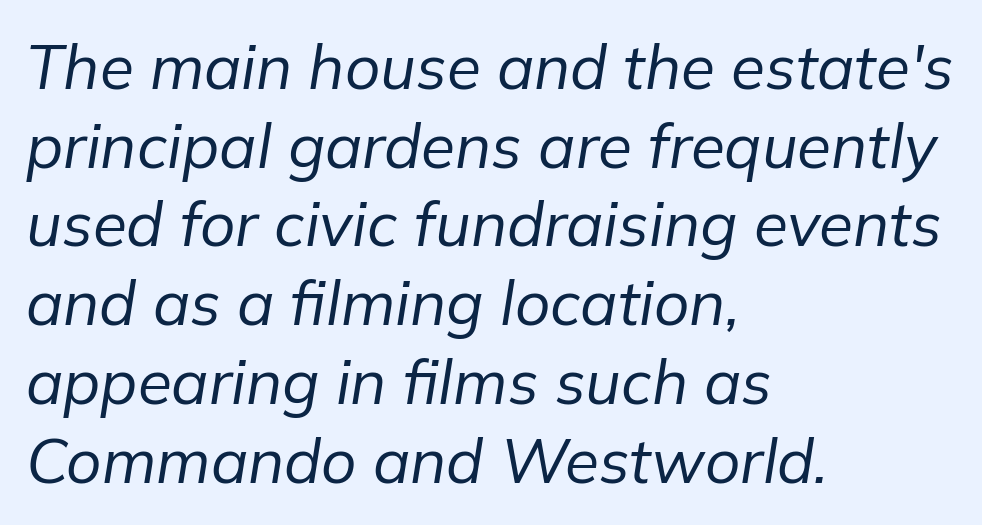
One glance says typical: line gaps are just what's usual. Designer's note — italics engaged. The passage shown is not underscored anywhere. The strokes carry an ordinary text weight at most. Is the block centered? No — it sits flush against the left margin.
